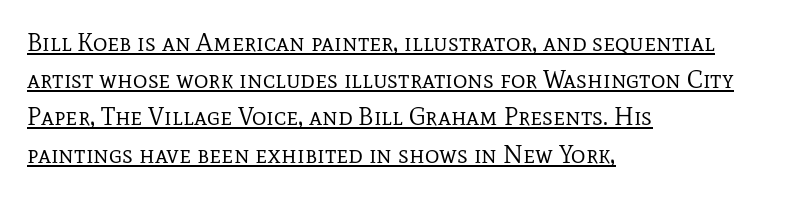
{"italic": "no", "bold": "no", "underline": "yes", "align": "left", "line_spacing": "normal", "line_spacing_ratio": 1.49, "letter_spacing": "normal", "letter_spacing_em": 0.0, "glyph_px": 25}
